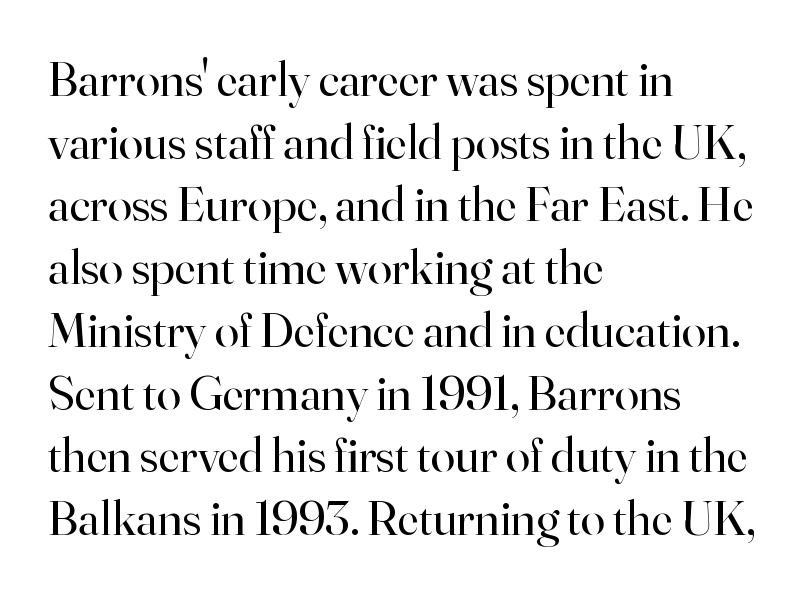
The image shows 49 px regular-weight serif type, upright; set left-aligned, normal line spacing (1.28x), normal letter spacing, not underlined; high stroke contrast and a small x-height.
